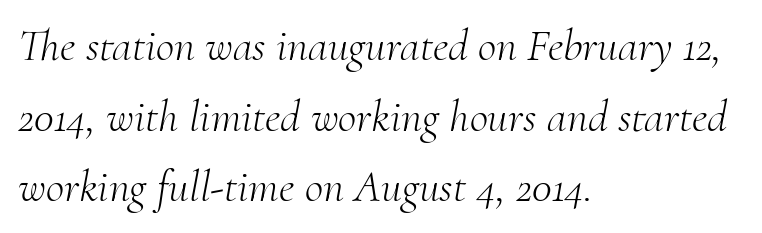
Q: Is the text bold? A: No.
Q: Is the text italic (slanted)? A: Yes, it leans right by about 10 degrees.
Q: Is the typeface a serif or a sans-serif typeface? A: Serif.
Q: Is the text underlined? A: No.
Q: How is the paragraph aligned? A: Left-aligned.
Q: Is the spacing between letters normal or unusually wide? A: Normal.
Q: Is the spacing between lines tight, normal or loose? A: Normal.
Q: Width (condensed, normal, or wide)? A: Normal.
Q: Stroke contrast? A: Medium.
Q: x-height? A: Small.
Q: Monospaced? A: No.
